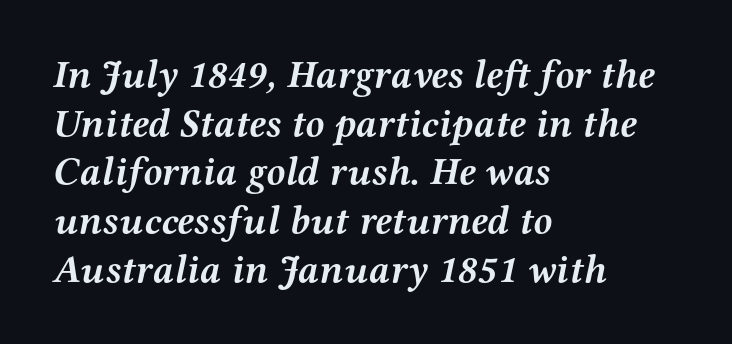
The image shows 39 px semibold, wide serif type, italic (leaning right); set left-aligned, normal line spacing (1.25x), normal letter spacing, not underlined; medium stroke contrast and a medium x-height.
